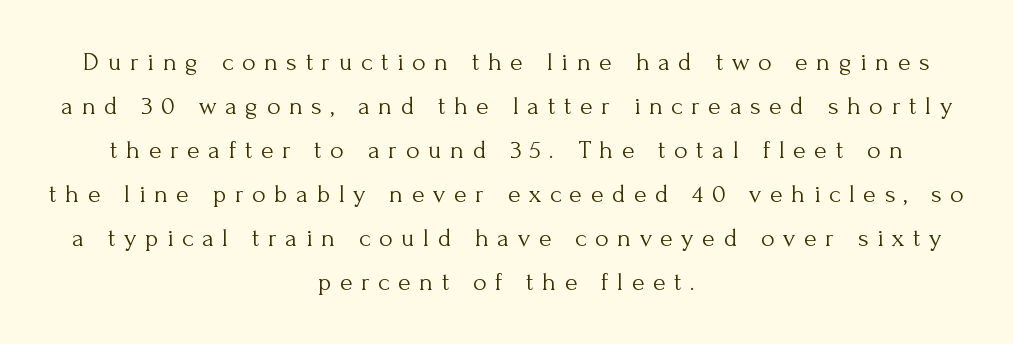
Compared with typical body copy, the letter spacing here is much looser. The typography opts for an upright posture over an oblique one. The block of text has a typical density, with ordinary space between rows. No letter is thick-stroked: the sample isn't bold.
